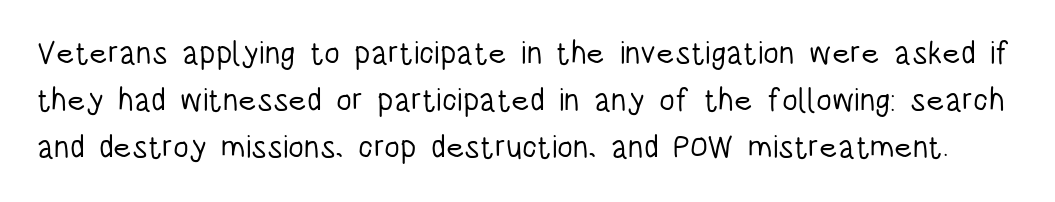
The image shows 32 px light, condensed sans-serif type, upright; set normal line spacing (1.47x), normal letter spacing, not underlined; low stroke contrast and a large x-height.
